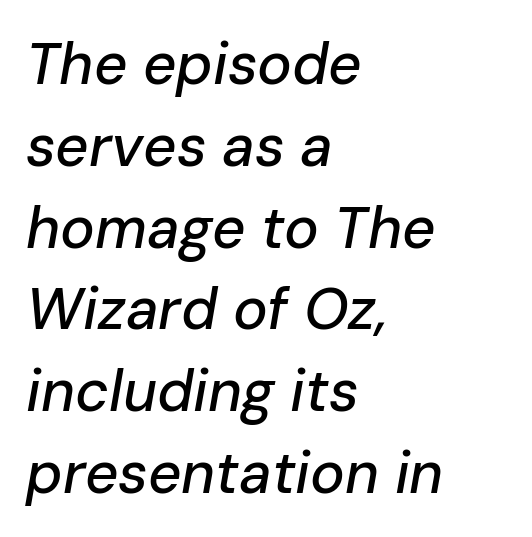
{"italic": "yes", "lean": "right", "slant_degrees": 10, "width": "normal", "stroke_contrast": "low", "x_height": "medium", "monospaced": "no", "underline": "no", "align": "left", "line_spacing": "normal", "line_spacing_ratio": 1.41, "letter_spacing": "normal", "letter_spacing_em": 0.0, "glyph_px": 58}
